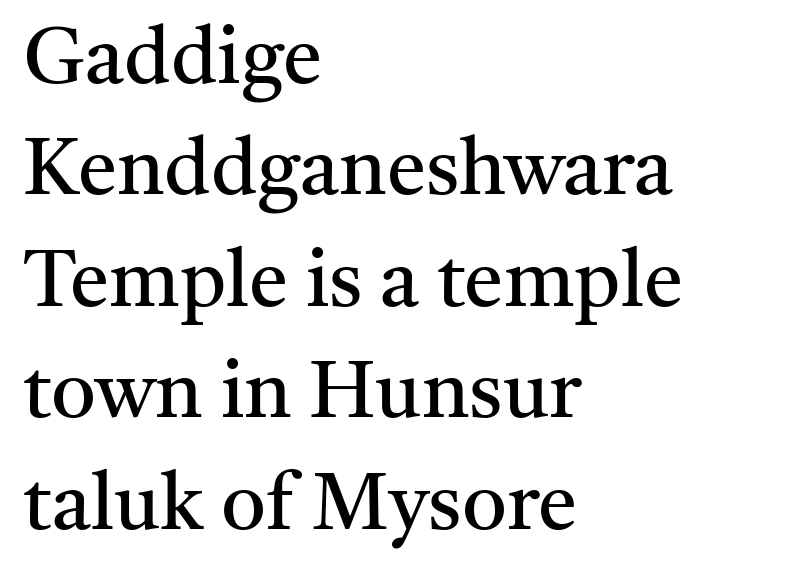
Italic? Not at all — the glyphs are vertical. The gap between lines stays unmarked. A classic flush-left, rag-right setting is used for this passage. The letters look calm and open, with moderate or lighter stems.
